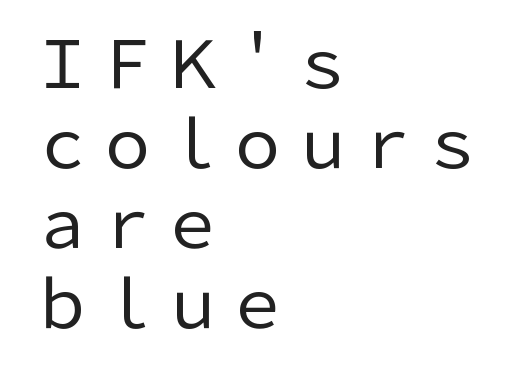
The image shows 65 px regular-weight sans-serif type, upright; set left-aligned, line spacing 1.23x, normal letter spacing, not underlined; low stroke contrast and a medium x-height.
